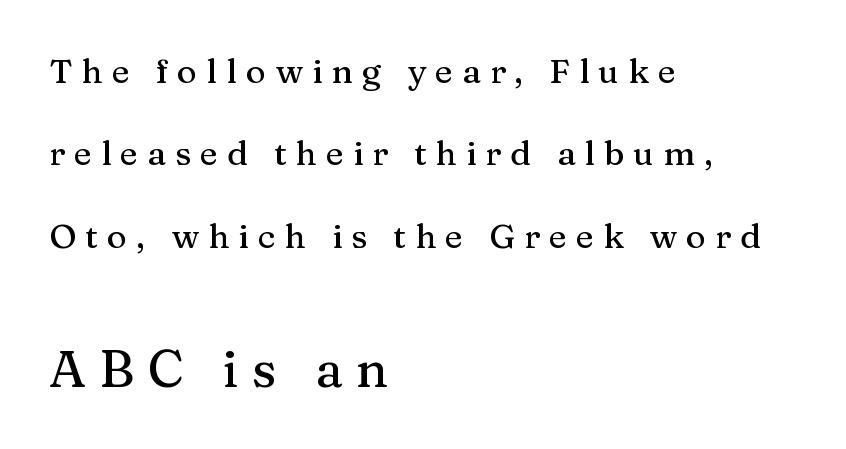
Q: Is the text italic (slanted)? A: No, it is upright.
Q: Is the typeface a serif or a sans-serif typeface? A: Serif.
Q: Is the text underlined? A: No.
Q: How is the paragraph aligned? A: Left-aligned.
Q: Is the spacing between letters normal or unusually wide? A: Unusually wide.
Q: Is the spacing between lines tight, normal or loose? A: Loose.
Q: Which block of text is set in a larger size, the first (top) or the second (bottom)? A: The second (bottom) one.
Q: Width (condensed, normal, or wide)? A: Normal.
Q: Stroke contrast? A: Medium.
Q: x-height? A: Medium.
Q: Monospaced? A: No.
